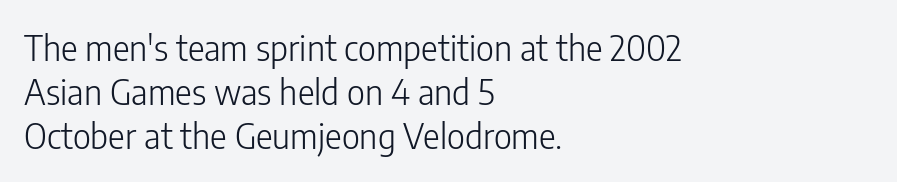
{"serif": "no", "italic": "no", "bold": "no", "weight": "light", "width": "condensed", "stroke_contrast": "low", "x_height": "medium", "monospaced": "no", "underline": "no", "align": "left", "line_spacing": "normal", "line_spacing_ratio": 1.26, "letter_spacing": "normal", "letter_spacing_em": 0.0, "glyph_px": 35}
